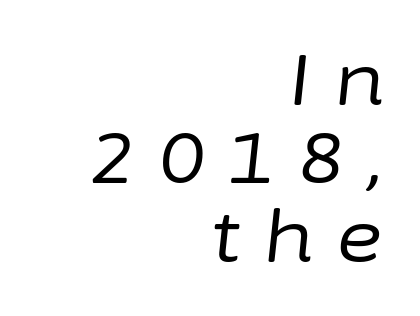
The image shows 72 px regular-weight type, italic (leaning right); set right-aligned, tight line spacing (1.09x), unusually wide letter spacing (+0.32 em), not underlined; low stroke contrast and a medium x-height.
